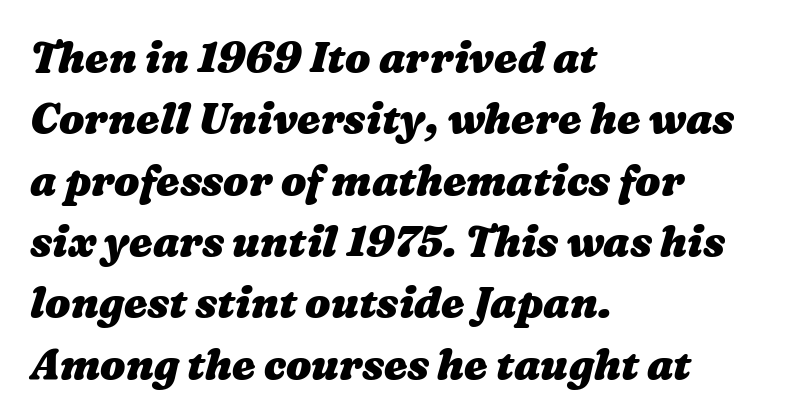
{"bold": "yes", "weight": "heavy", "width": "wide", "stroke_contrast": "medium", "x_height": "medium", "monospaced": "no", "underline": "no", "align": "left", "line_spacing": "normal", "line_spacing_ratio": 1.46, "letter_spacing": "normal", "letter_spacing_em": 0.0, "glyph_px": 42}
